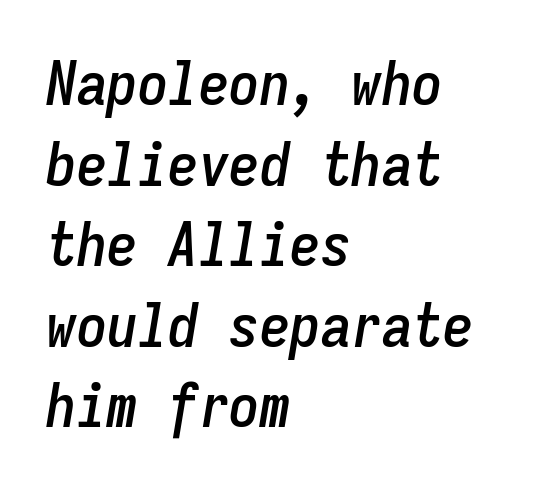
Q: Is the text italic (slanted)? A: Yes, it leans right by about 9 degrees.
Q: Is the text underlined? A: No.
Q: How is the paragraph aligned? A: Left-aligned.
Q: Is the spacing between letters normal or unusually wide? A: Normal.
Q: Is the spacing between lines tight, normal or loose? A: Normal.
Q: Width (condensed, normal, or wide)? A: Condensed.
Q: Stroke contrast? A: Low.
Q: x-height? A: Medium.
Q: Monospaced? A: Yes.
